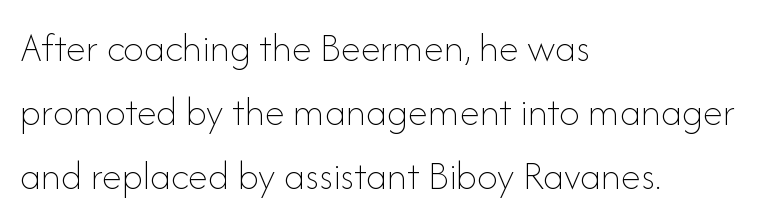
This is roman type, the default non-slanted kind. Underline: absent. The paragraph has a hard left edge and a soft right edge. Summary of vertical rhythm: regular, with standard interline spacing. Observe the ordinary spacing: letters are neighbours, not strangers. The characters are drawn with everyday or finer stroke widths.
